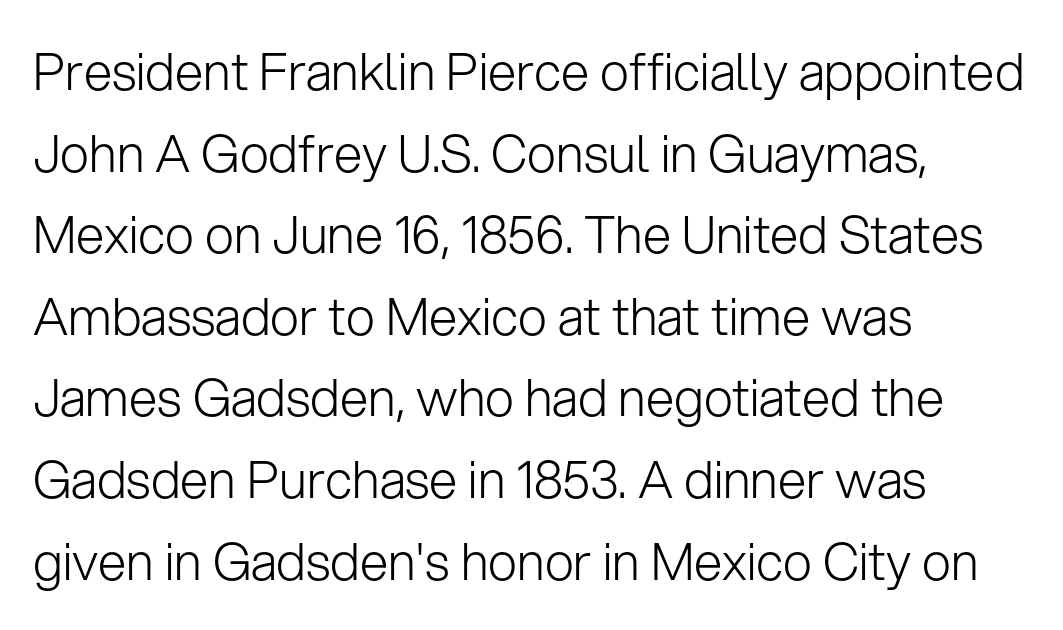
{"serif": "no", "italic": "no", "bold": "no", "weight": "light", "width": "normal", "stroke_contrast": "low", "x_height": "medium", "monospaced": "no", "underline": "no", "align": "left", "line_spacing": "normal", "line_spacing_ratio": 1.6, "letter_spacing": "normal", "letter_spacing_em": 0.0, "glyph_px": 51}
